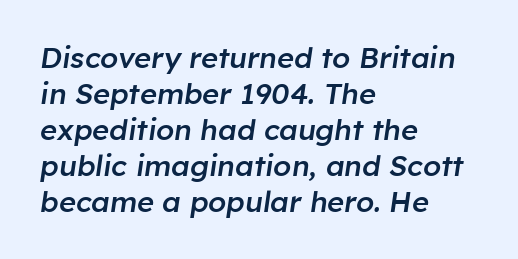
The image shows 29 px semibold type, italic (leaning right); set left-aligned, line spacing 1.24x, normal letter spacing, not underlined; low stroke contrast and a medium x-height.
